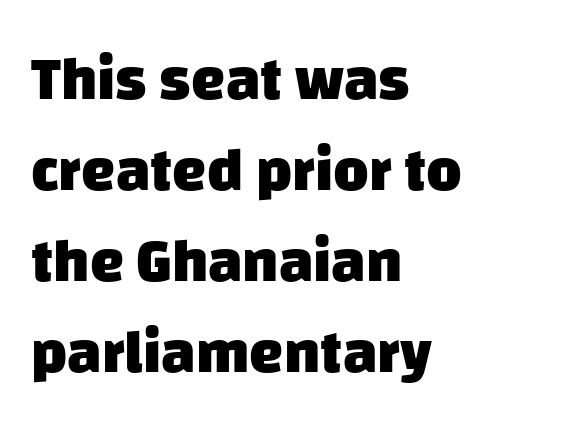
Q: Is the text bold? A: Yes.
Q: Is the typeface a serif or a sans-serif typeface? A: Sans-serif.
Q: Is the text underlined? A: No.
Q: How is the paragraph aligned? A: Left-aligned.
Q: Is the spacing between letters normal or unusually wide? A: Normal.
Q: Is the spacing between lines tight, normal or loose? A: Normal.
Q: Width (condensed, normal, or wide)? A: Normal.
Q: Stroke contrast? A: Low.
Q: x-height? A: Large.
Q: Monospaced? A: No.
